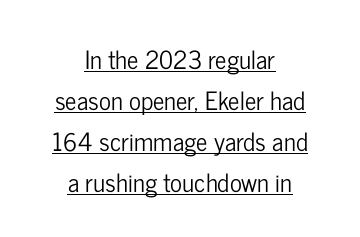
These characters rest on top of a visible drawn line. It's the straight-up-and-down kind of type. Spacing between characters is what you'd get straight out of the box. These lines are centered, leaving both edges ragged. This sample keeps an unexceptional amount of space between lines.
